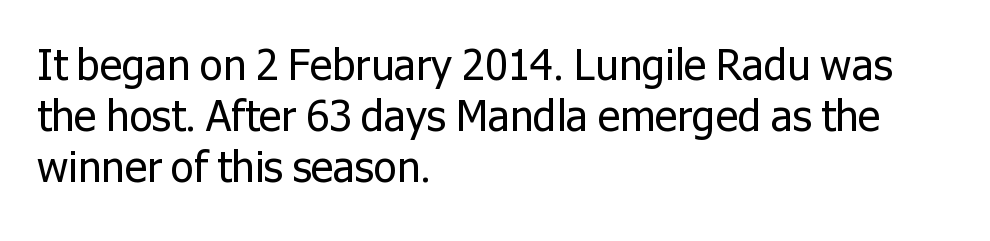
Q: Is the text bold? A: No.
Q: Is the text italic (slanted)? A: No, it is upright.
Q: Is the typeface a serif or a sans-serif typeface? A: Sans-serif.
Q: Is the text underlined? A: No.
Q: How is the paragraph aligned? A: Left-aligned.
Q: Is the spacing between letters normal or unusually wide? A: Normal.
Q: Width (condensed, normal, or wide)? A: Normal.
Q: Stroke contrast? A: Low.
Q: x-height? A: Medium.
Q: Monospaced? A: No.
